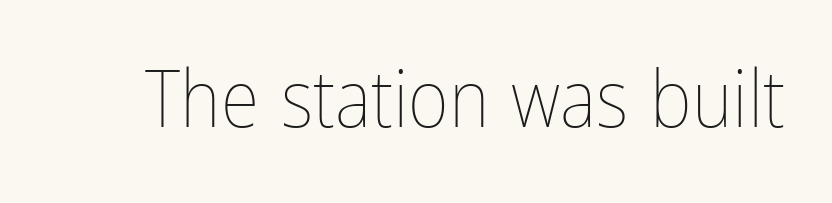
You can tell it's not italic because the verticals are truly vertical. Nothing heavy about these letters — not bold at all. The words here are not underlined. These lines are rendered in a variable-pitch font. Nobody touched the tracking dial on this one.
